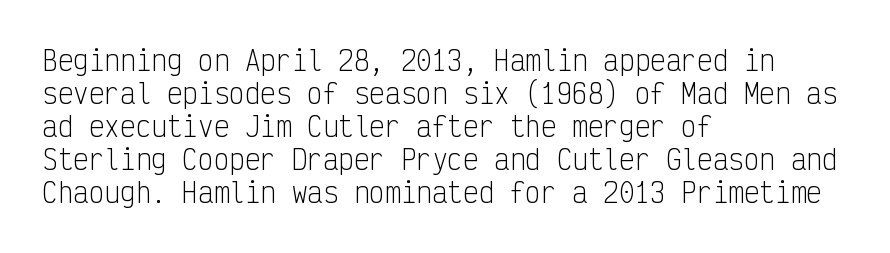
When letters stand straight like this, we call the style roman or upright. These lines sit exactly where default settings would place them. Students, note that the glyphs here touch the page at normal intervals. The passage shown is not bold in any degree. In CSS terms this would be text-align: left. Underlining? Definitely not there.
